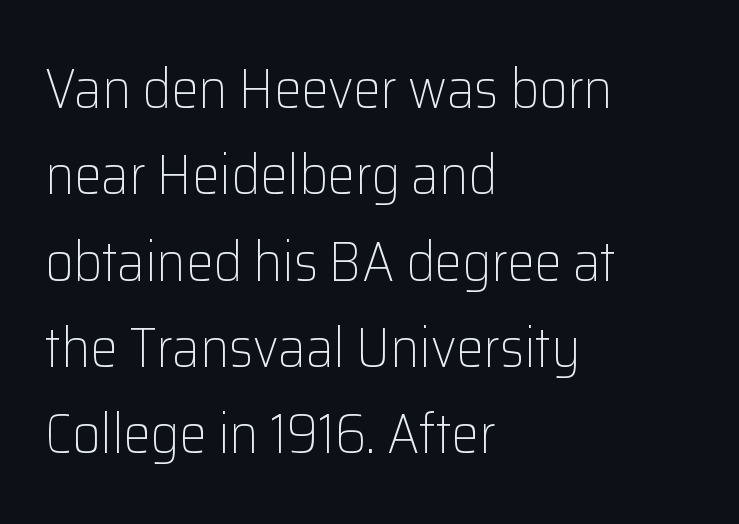
The characters display no serif detailing; their extremities are plain. Quick note: underline off. When letters stand straight like this, we call the style roman or upright. This sample is left-justified, so line endings fall wherever the words run out. The designer left line spacing at the default.
